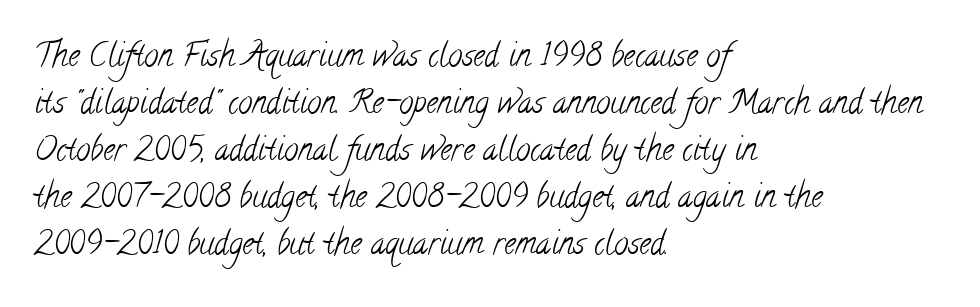
Q: Is the text bold? A: No.
Q: Is the typeface a serif or a sans-serif typeface? A: Serif.
Q: Is the text underlined? A: No.
Q: How is the paragraph aligned? A: Left-aligned.
Q: Is the spacing between letters normal or unusually wide? A: Normal.
Q: Is the spacing between lines tight, normal or loose? A: Normal.
Q: Width (condensed, normal, or wide)? A: Condensed.
Q: Stroke contrast? A: Low.
Q: x-height? A: Small.
Q: Monospaced? A: No.
